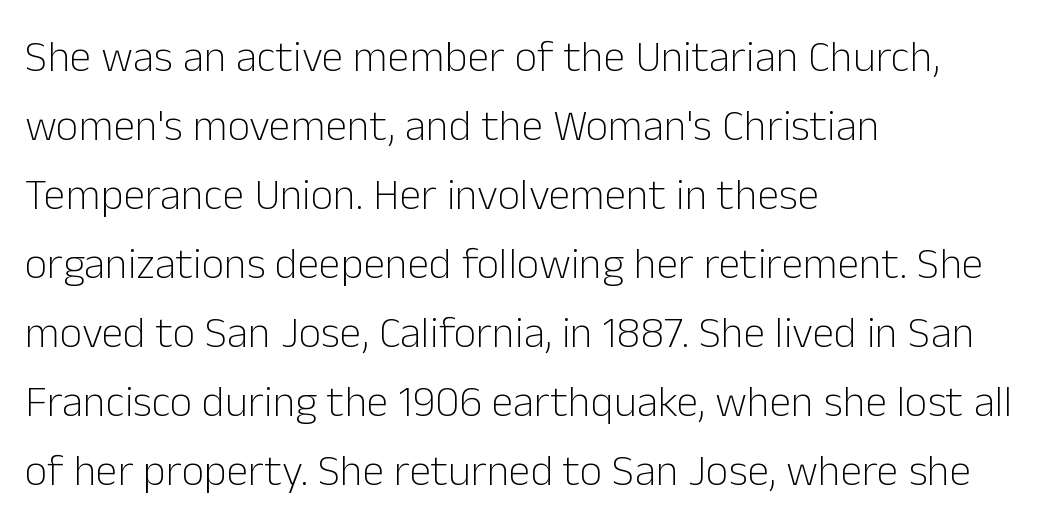
The horizontal fit of the characters is conventional and even. Nope, no serifs anywhere on these letters. On a weight scale, this lands at 450 or below. The glyphs are unaccompanied by any horizontal stroke below them.
